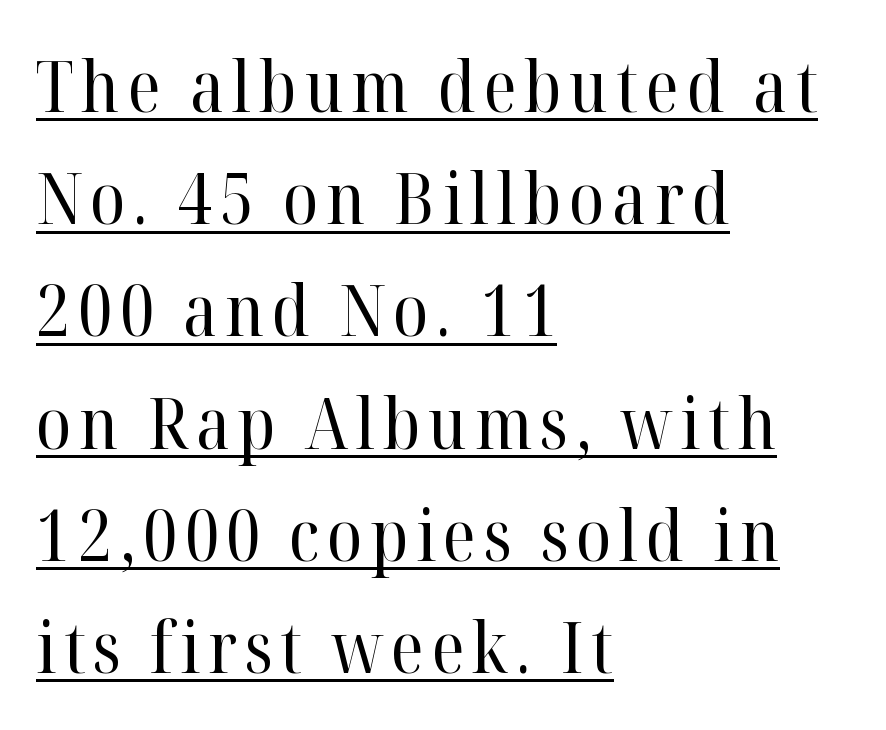
Underline: present. Ink coverage per letter is moderate at most. Observe the serifs anchoring each vertical stroke in this sample. This sample has the flowing, uneven cadence of proportional lettering. Italic? Not at all — the glyphs are vertical.
